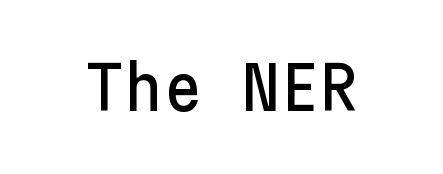
Letterform terminals end flat and unadorned throughout the passage. Underline: absent. Italic? Not at all — the glyphs are vertical. Tracking value appears to be zero — textbook default spacing.
